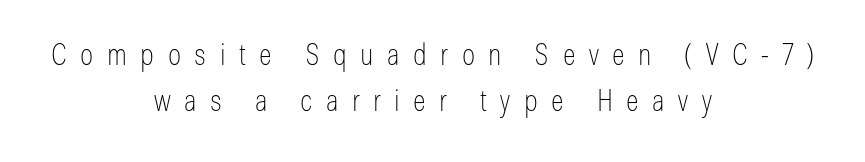
The characters display no serif detailing; their extremities are plain. Compared with typical paragraphs, the rows here are spaced about the same. Is this a fixed-width face? No — the glyphs have proportional, varying widths. Which margin do the lines hug? Neither — every line sits in the middle. The face used here is rendered with a markedly widened letterfit.
